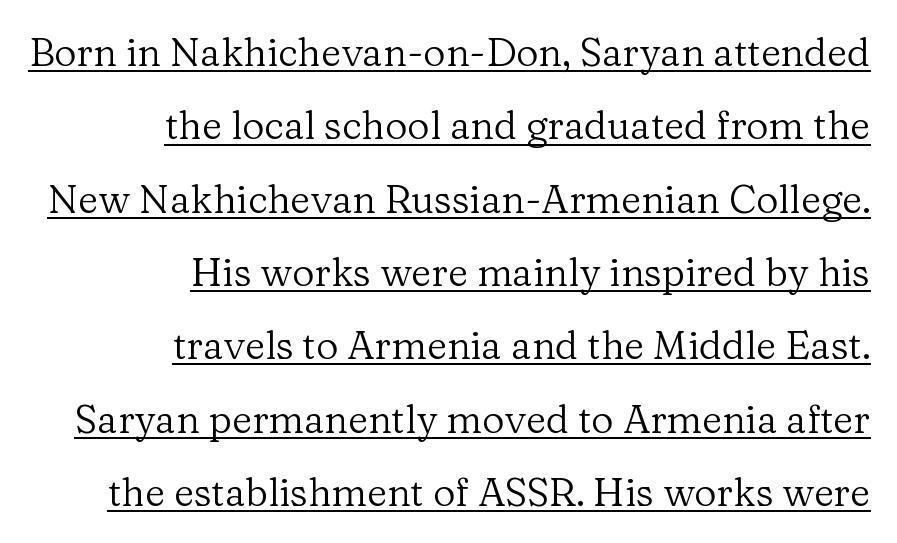
A student would call this right alignment; a typographer would say flush right, rag left. The letters look calm and open, with moderate or lighter stems. This rendering employs a face with finishing strokes, i.e., a serif. Designer's note — italics off, roman on. The type is set solid horizontally, with unmodified tracking. Underlining? Definitely there.
